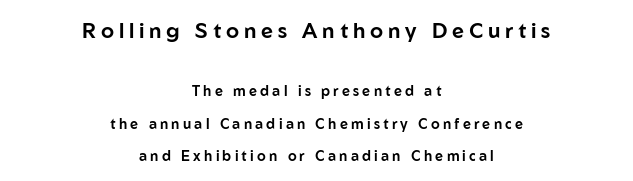
Students, observe: this is what heavily led, spacious text looks like. Centered paragraph, ragged on both sides. These two chunks differ in scale, with the top chunk taking the larger measure. Do the letters lean? They stand straight. Here the glyphs are tracked loosely, breaking word shapes into spaced letters. A clean baseline with only descenders dipping below it.
